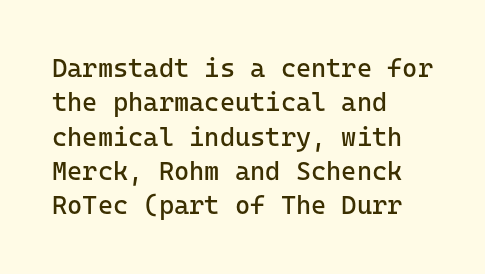
{"italic": "no", "bold": "no", "underline": "no", "align": "left", "line_spacing": "normal", "line_spacing_ratio": 1.32, "letter_spacing": "normal", "letter_spacing_em": 0.0, "glyph_px": 26}
